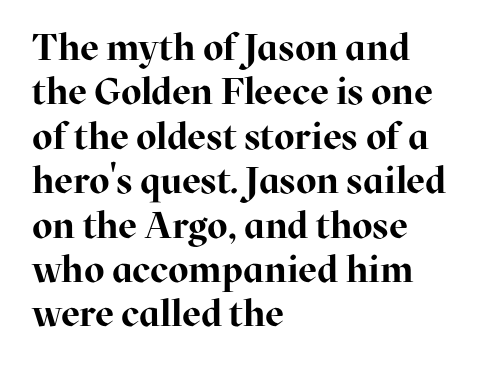
Q: Is the text bold? A: Yes.
Q: Is the text italic (slanted)? A: No, it is upright.
Q: Is the typeface a serif or a sans-serif typeface? A: Serif.
Q: Is the text underlined? A: No.
Q: How is the paragraph aligned? A: Left-aligned.
Q: Is the spacing between letters normal or unusually wide? A: Normal.
Q: Width (condensed, normal, or wide)? A: Normal.
Q: Stroke contrast? A: High.
Q: x-height? A: Medium.
Q: Monospaced? A: No.
